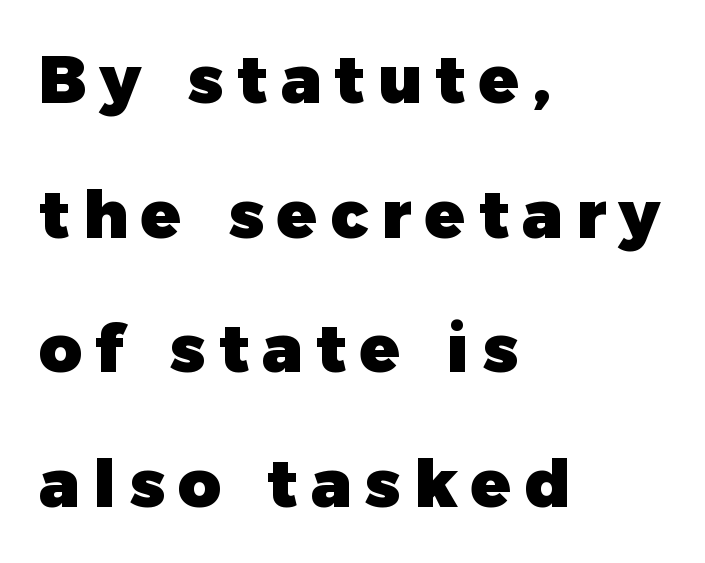
Q: Is the text bold? A: Yes.
Q: Is the text italic (slanted)? A: No, it is upright.
Q: Is the typeface a serif or a sans-serif typeface? A: Sans-serif.
Q: Is the text underlined? A: No.
Q: How is the paragraph aligned? A: Left-aligned.
Q: Is the spacing between letters normal or unusually wide? A: Unusually wide.
Q: Is the spacing between lines tight, normal or loose? A: Loose.
Q: Width (condensed, normal, or wide)? A: Normal.
Q: Stroke contrast? A: Low.
Q: x-height? A: Medium.
Q: Monospaced? A: No.
